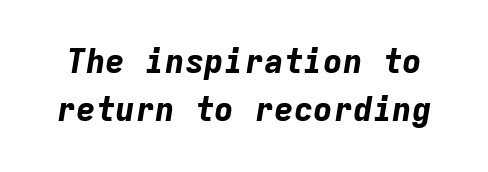
{"italic": "yes", "lean": "right", "slant_degrees": 9, "bold": "yes", "weight": "bold", "width": "normal", "stroke_contrast": "low", "x_height": "medium", "monospaced": "yes", "underline": "no", "line_spacing": "normal", "line_spacing_ratio": 1.45, "letter_spacing": "normal", "letter_spacing_em": 0.0, "glyph_px": 33}
